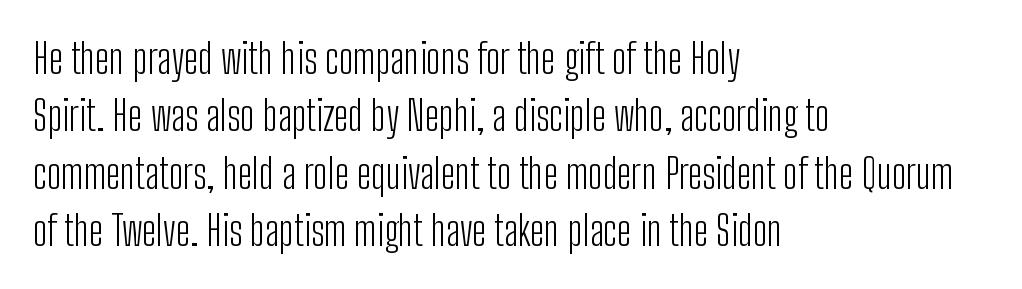
Each new line begins a customary step beneath the previous one. A quiet, ordinary-to-light weight characterises the typeface. The passage shown is typed in a proportional face where columns would drift. Does the lettering tilt? It doesn't — this is upright.
